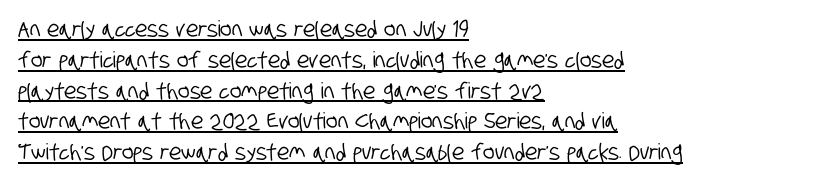
Q: Is the text underlined? A: Yes.
Q: How is the paragraph aligned? A: Left-aligned.
Q: Is the spacing between letters normal or unusually wide? A: Normal.
Q: Is the spacing between lines tight, normal or loose? A: Normal.
